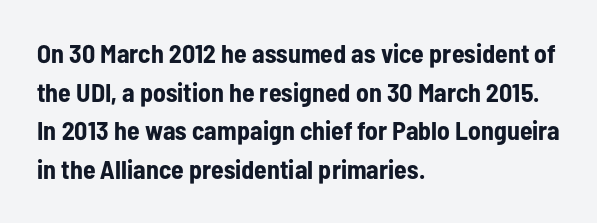
{"italic": "no", "bold": "yes", "underline": "no", "align": "left", "line_spacing": "normal", "line_spacing_ratio": 1.49, "letter_spacing": "normal", "letter_spacing_em": 0.0, "glyph_px": 26}
